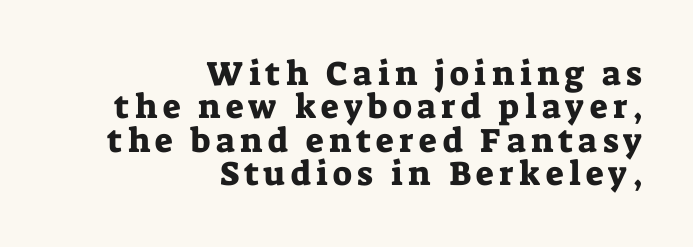
Q: Is the text italic (slanted)? A: No, it is upright.
Q: Is the typeface a serif or a sans-serif typeface? A: Serif.
Q: Is the text underlined? A: No.
Q: How is the paragraph aligned? A: Right-aligned.
Q: Is the spacing between lines tight, normal or loose? A: Tight.
Q: Width (condensed, normal, or wide)? A: Normal.
Q: Stroke contrast? A: Low.
Q: x-height? A: Medium.
Q: Monospaced? A: No.
